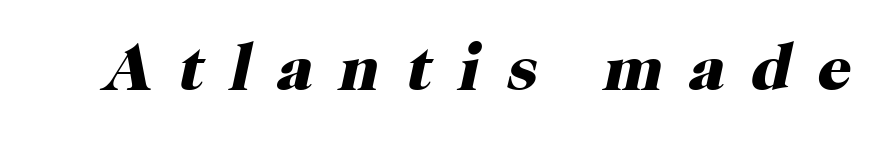
{"serif": "yes", "italic": "yes", "lean": "right", "slant_degrees": 12, "bold": "yes", "weight": "heavy", "width": "normal", "stroke_contrast": "high", "x_height": "medium", "monospaced": "no", "underline": "no", "letter_spacing": "wide", "letter_spacing_em": 0.39, "glyph_px": 67}
